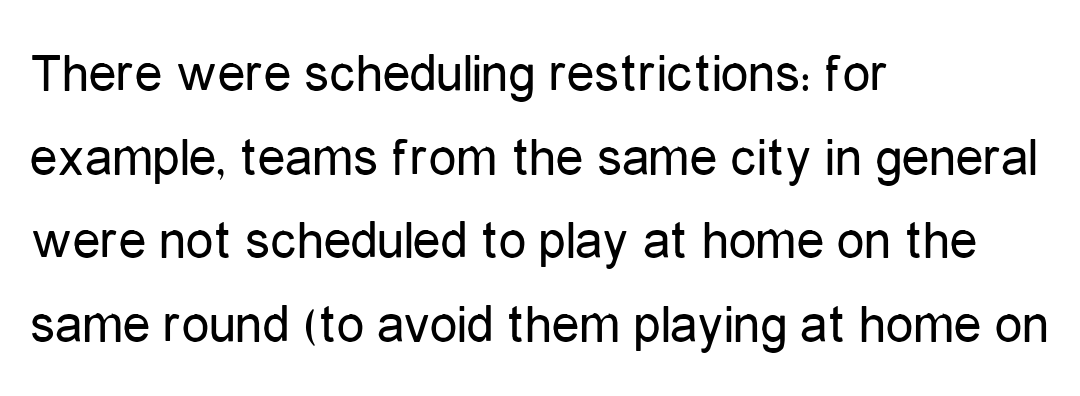
Q: Is the text bold? A: No.
Q: Is the text italic (slanted)? A: No, it is upright.
Q: Is the typeface a serif or a sans-serif typeface? A: Sans-serif.
Q: Is the text underlined? A: No.
Q: How is the paragraph aligned? A: Left-aligned.
Q: Is the spacing between letters normal or unusually wide? A: Normal.
Q: Is the spacing between lines tight, normal or loose? A: Normal.
Q: Width (condensed, normal, or wide)? A: Condensed.
Q: Stroke contrast? A: Low.
Q: x-height? A: Medium.
Q: Monospaced? A: No.
